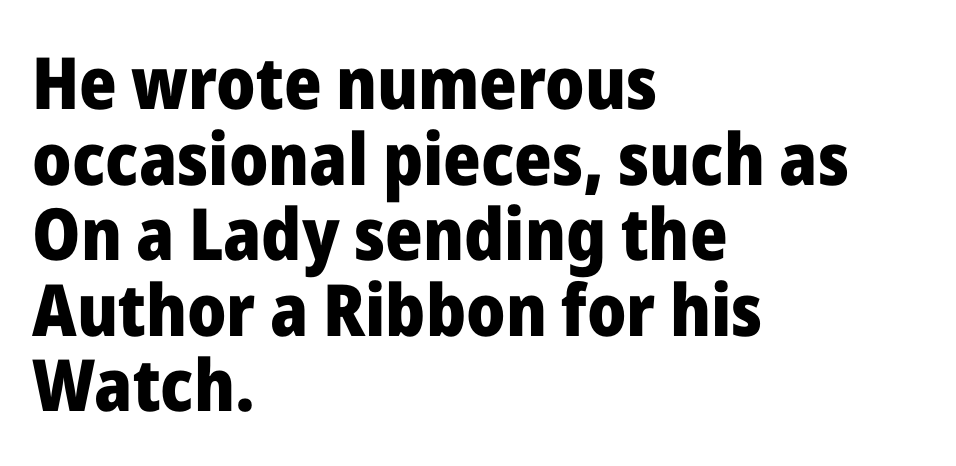
The image shows 72 px heavy sans-serif type, upright; set left-aligned, tight line spacing (1.05x), normal letter spacing, not underlined; low stroke contrast and a medium x-height.
